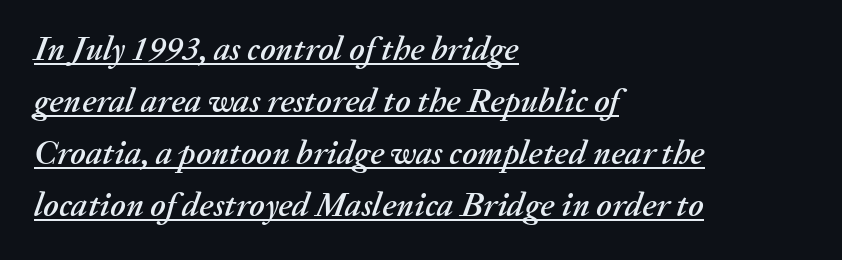
The image shows 34 px text type, italic (leaning right); set left-aligned, normal line spacing (1.53x), normal letter spacing, underlined; medium stroke contrast and a medium x-height.
